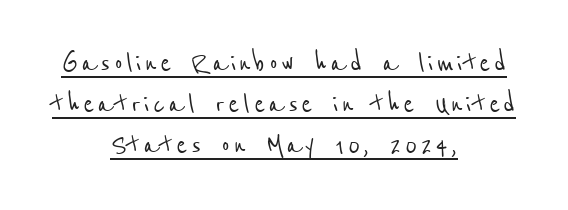
Like a heading marked for emphasis, these lines bear an underscore. The rendering positions every line midway between the sides. Are there feet on the stems? There aren't — it's a sans. A typesetter would call this proportional, since set widths differ per character.
